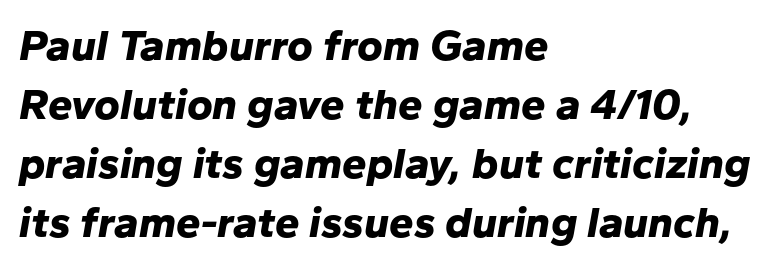
Teacher's note: observe the even left margin — that is flush-left alignment. The axis of the letterforms is tilted away from vertical. Here the designer chose a conventional face with non-uniform glyph widths. The type is set solid horizontally, with unmodified tracking.
